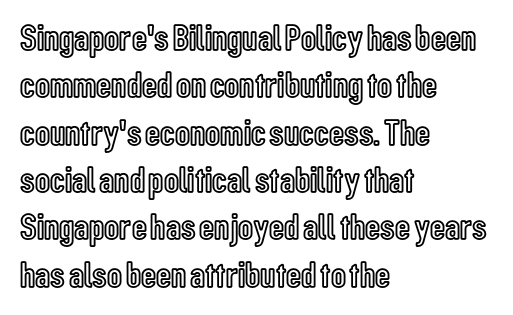
Spacing verdict: proportional, widths tailored to each character. The designer left line spacing at the default. Quick note: underline off. What stands out about the letter spacing? Nothing — it is the standard amount. Typeset ragged right — the left edge is the straight one.
